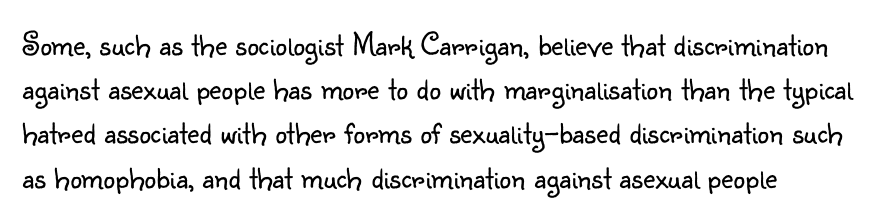
The image shows 33 px light sans-serif type, upright; set normal line spacing (1.34x), normal letter spacing, not underlined; low stroke contrast and a small x-height.
